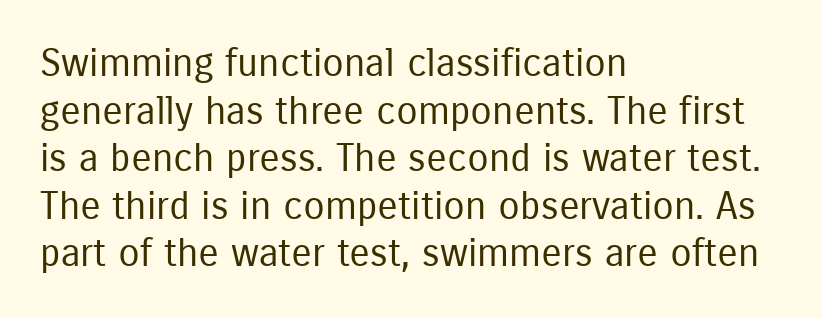
{"serif": "no", "italic": "no", "bold": "no", "weight": "regular", "width": "condensed", "stroke_contrast": "low", "x_height": "medium", "monospaced": "no", "underline": "no", "align": "left", "line_spacing_ratio": 1.22, "letter_spacing": "normal", "letter_spacing_em": 0.0, "glyph_px": 39}
